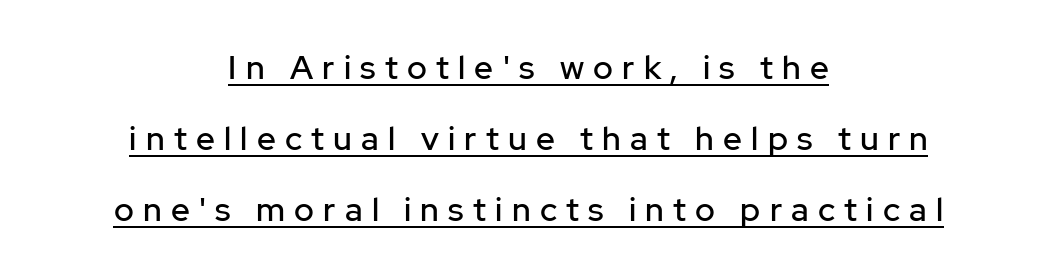
Summary of vertical rhythm: relaxed, with wide interline spacing. You can tell from the bare stems that sans-serif type was used. No italicization has been applied; the sample stays upright. The passage shown is underscored from start to finish.
